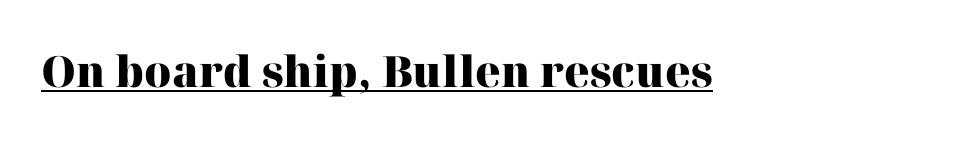
The image shows 43 px heavy serif type, upright; set normal letter spacing, underlined; high stroke contrast and a medium x-height.
